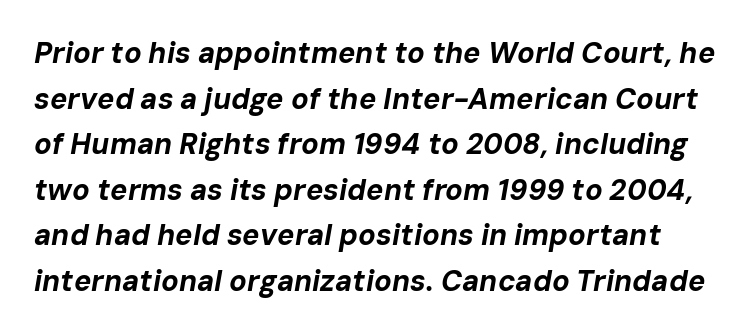
The image shows 29 px bold type, italic (leaning right); set normal line spacing (1.57x), normal letter spacing, not underlined; low stroke contrast and a medium x-height.
